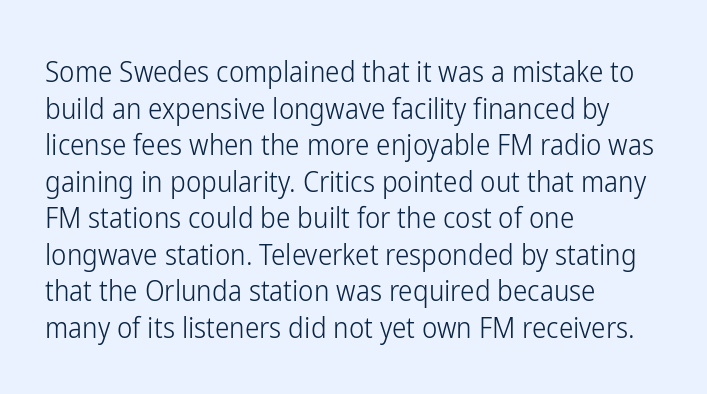
{"serif": "no", "italic": "no", "bold": "no", "weight": "light", "width": "condensed", "stroke_contrast": "low", "x_height": "medium", "monospaced": "no", "underline": "no", "align": "left", "line_spacing": "normal", "line_spacing_ratio": 1.26, "letter_spacing": "normal", "letter_spacing_em": 0.0, "glyph_px": 29}
